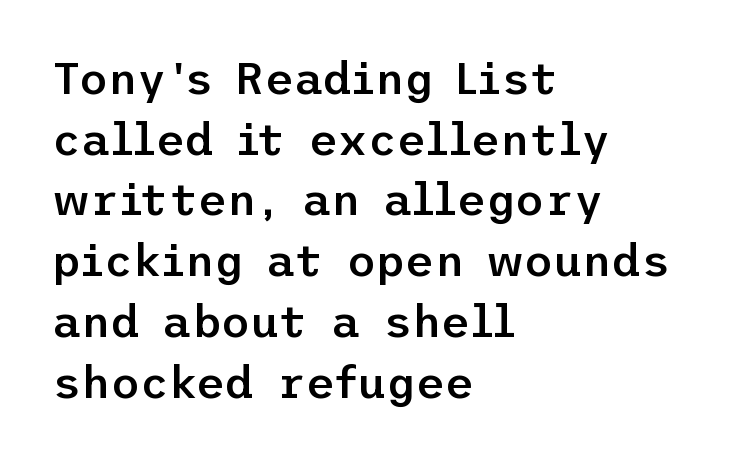
Nothing unusual about the tracking: characters are spaced as the font intends. Casual observation: everything's shoved over to the left. The glyphs are unaccompanied by any horizontal stroke below them. The lettering stays uniformly vertical, giving the passage a roman look. Summary of weight: moderately heavy, a semibold.
